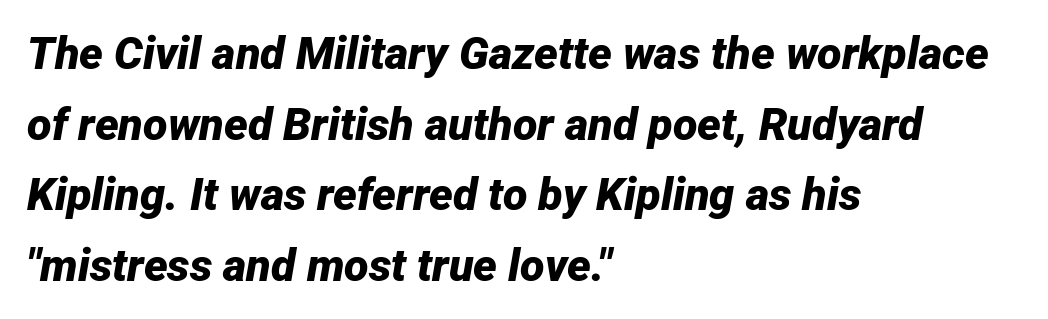
{"italic": "yes", "lean": "right", "slant_degrees": 12, "bold": "yes", "weight": "bold", "width": "normal", "stroke_contrast": "low", "x_height": "medium", "monospaced": "no", "underline": "no", "align": "left", "line_spacing": "normal", "line_spacing_ratio": 1.57, "letter_spacing": "normal", "letter_spacing_em": 0.0, "glyph_px": 45}
